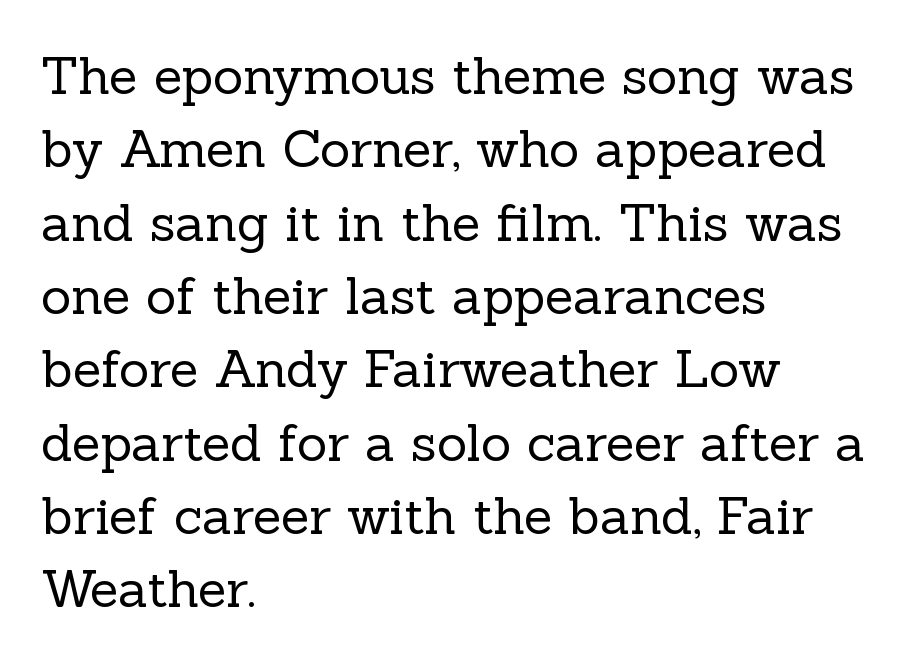
The lines sit at an ordinary, default distance from one another. Is this a sans? No — the strokes have serifs. The font's upright variant was chosen for this text. Varying glyph widths throughout — classic text-font behaviour. A quiet, ordinary-to-light weight characterises the typeface. Characters follow at the spacing the type designer built in.
